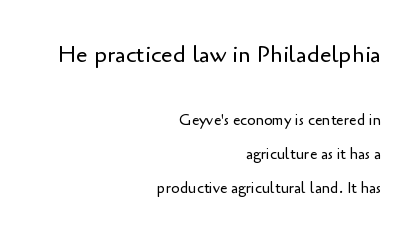
{"italic": "no", "bold": "no", "underline": "no", "align": "right", "line_spacing": "loose", "line_spacing_ratio": 2.28, "letter_spacing": "normal", "letter_spacing_em": 0.0, "larger_block": "first", "size_ratio": 1.53, "glyph_px": 23}
